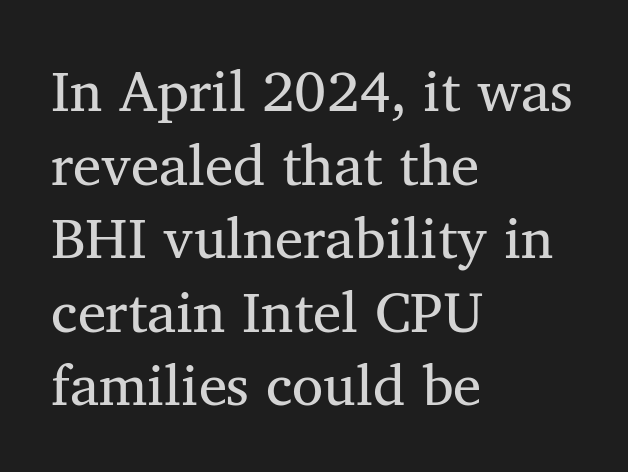
Q: Is the text bold? A: No.
Q: Is the text italic (slanted)? A: No, it is upright.
Q: Is the typeface a serif or a sans-serif typeface? A: Serif.
Q: Is the text underlined? A: No.
Q: How is the paragraph aligned? A: Left-aligned.
Q: Is the spacing between letters normal or unusually wide? A: Normal.
Q: Is the spacing between lines tight, normal or loose? A: Normal.
Q: Width (condensed, normal, or wide)? A: Normal.
Q: Stroke contrast? A: Medium.
Q: x-height? A: Medium.
Q: Monospaced? A: No.
